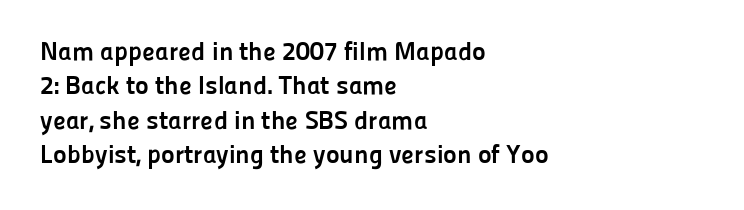
{"italic": "no", "bold": "yes", "underline": "no", "align": "left", "line_spacing": "normal", "line_spacing_ratio": 1.32, "letter_spacing": "normal", "letter_spacing_em": 0.0, "glyph_px": 26}
